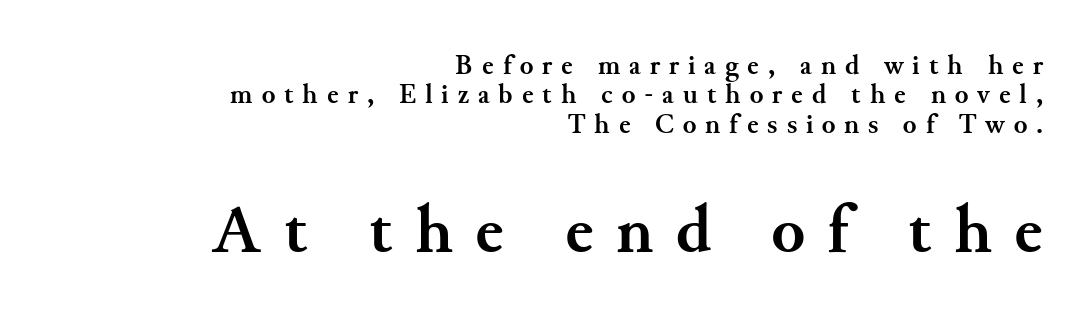
Compared with a flush-left layout, this one pins lines to the opposite, right side. Whoever set this made the second block the dominant, larger element. The typeface chosen for these lines features serifs. The sample has been set heavy, in full bold. The specimen reads as upright at a glance.
